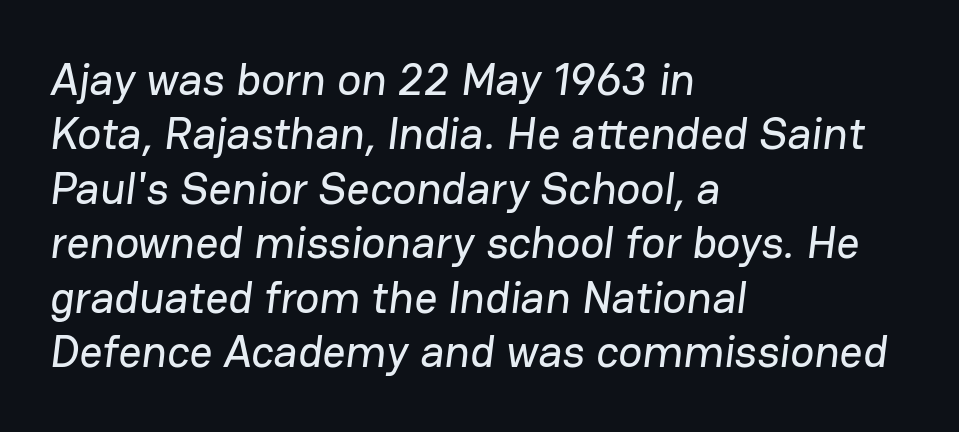
Q: Is the typeface a serif or a sans-serif typeface? A: Sans-serif.
Q: Is the text underlined? A: No.
Q: How is the paragraph aligned? A: Left-aligned.
Q: Is the spacing between letters normal or unusually wide? A: Normal.
Q: Width (condensed, normal, or wide)? A: Normal.
Q: Stroke contrast? A: Low.
Q: x-height? A: Medium.
Q: Monospaced? A: No.
